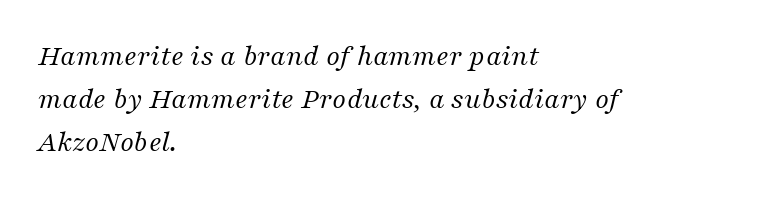
{"serif": "yes", "italic": "yes", "lean": "right", "slant_degrees": 16, "bold": "no", "weight": "regular", "width": "normal", "stroke_contrast": "medium", "x_height": "medium", "monospaced": "no", "underline": "no", "align": "left", "line_spacing": "normal", "line_spacing_ratio": 1.43, "letter_spacing": "normal", "letter_spacing_em": 0.0, "glyph_px": 30}
